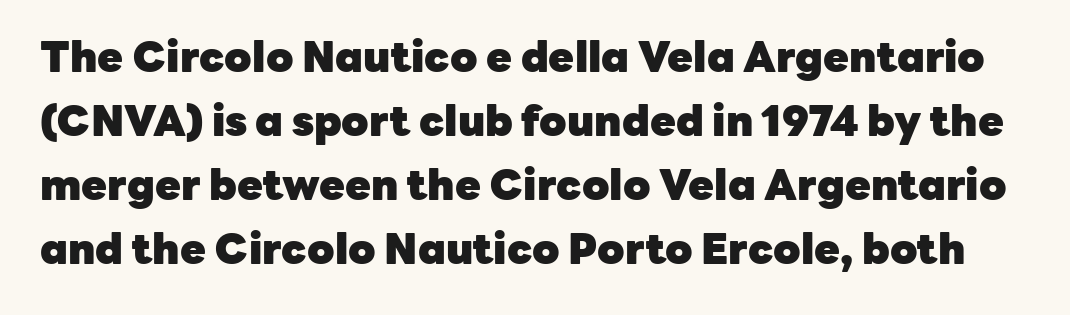
{"serif": "no", "italic": "no", "bold": "yes", "weight": "heavy", "width": "normal", "stroke_contrast": "low", "x_height": "medium", "monospaced": "no", "underline": "no", "line_spacing": "normal", "line_spacing_ratio": 1.52, "letter_spacing": "normal", "letter_spacing_em": 0.0, "glyph_px": 42}
